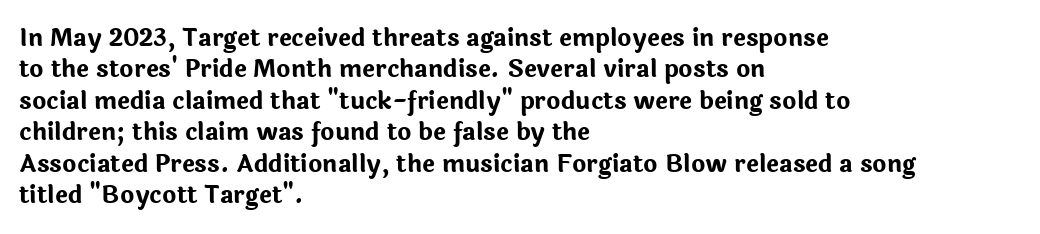
{"italic": "no", "bold": "yes", "underline": "no", "align": "left", "line_spacing": "normal", "line_spacing_ratio": 1.31, "letter_spacing": "normal", "letter_spacing_em": 0.0, "glyph_px": 24}
